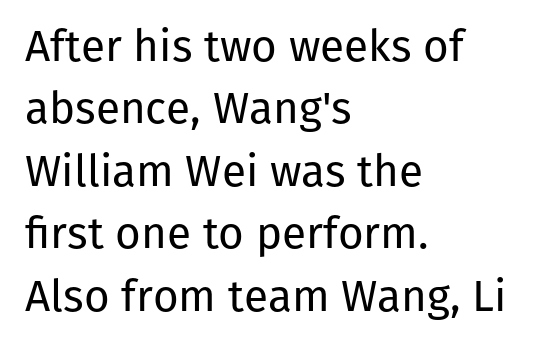
Varying glyph widths throughout — classic text-font behaviour. The ragged edge is on the right, which tells us the setting is flush left. Bold? No — there's no thickening of the strokes. The foot of each line stays bare and open.
